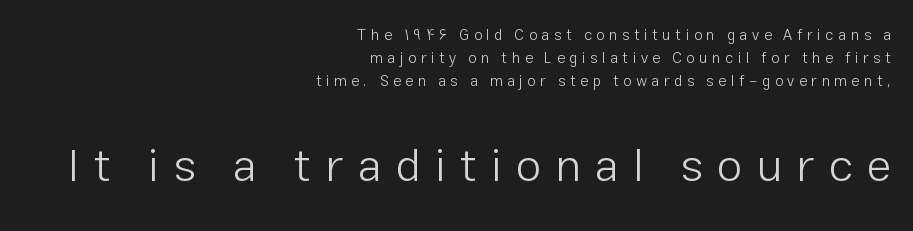
{"serif": "no", "italic": "no", "bold": "no", "weight": "light", "width": "normal", "stroke_contrast": "low", "x_height": "medium", "monospaced": "no", "underline": "no", "align": "right", "line_spacing": "normal", "line_spacing_ratio": 1.52, "letter_spacing": "wide", "letter_spacing_em": 0.3, "larger_block": "second", "size_ratio": 3.07, "glyph_px": 46}
